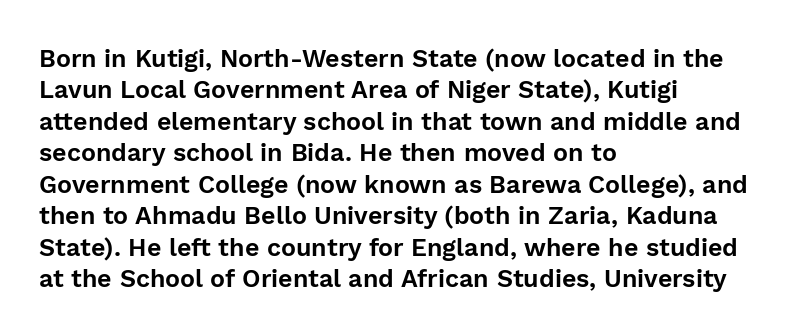
The space directly below the letters is spotless. Whoever set this chose a conventional vertical rhythm. The typesetter chose a ragged-right arrangement here. Posture: straight, roman, zero tilt. Standard letterfit; no display-style spreading of the glyphs.
